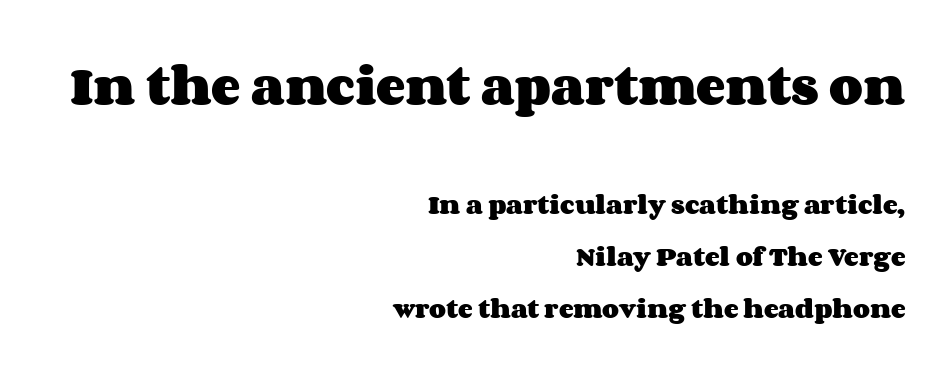
The image shows 44 px heavy, wide type, upright; set right-aligned, loose line spacing (2.36x), normal letter spacing, not underlined; the first (top) block is 2.0x larger; medium stroke contrast and a large x-height.
